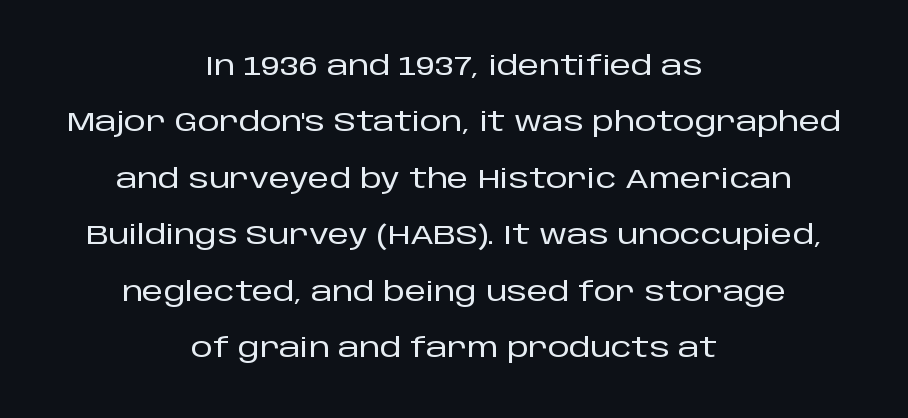
Q: Is the text italic (slanted)? A: No, it is upright.
Q: Is the text underlined? A: No.
Q: How is the paragraph aligned? A: Centered.
Q: Is the spacing between letters normal or unusually wide? A: Normal.
Q: Is the spacing between lines tight, normal or loose? A: Loose.
